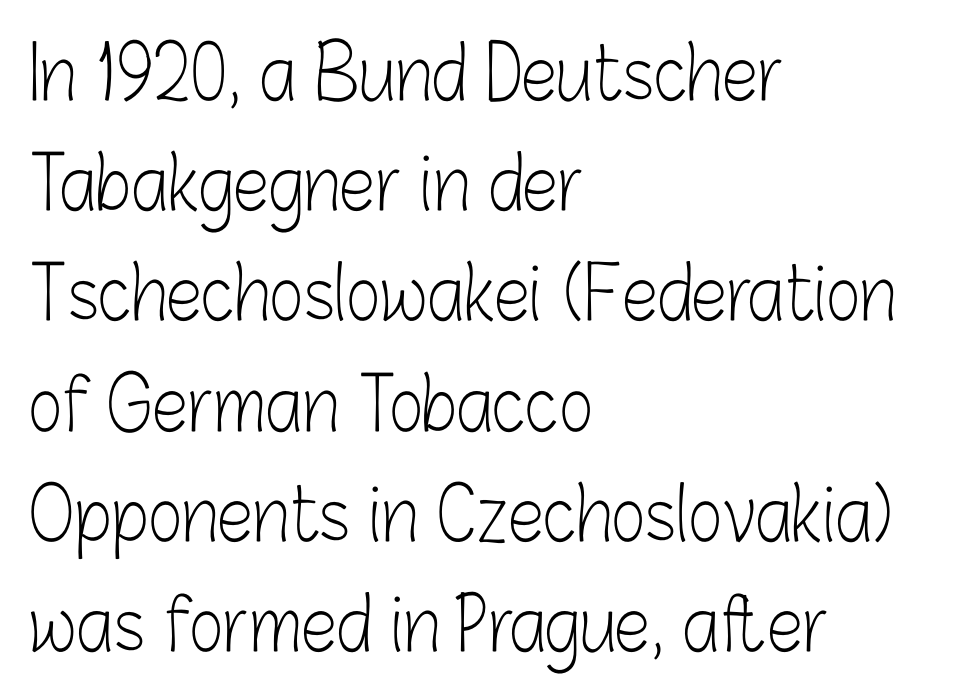
{"serif": "no", "italic": "no", "bold": "no", "weight": "light", "width": "condensed", "stroke_contrast": "low", "x_height": "medium", "monospaced": "no", "underline": "no", "align": "left", "line_spacing": "normal", "line_spacing_ratio": 1.51, "letter_spacing": "normal", "letter_spacing_em": 0.0, "glyph_px": 73}
